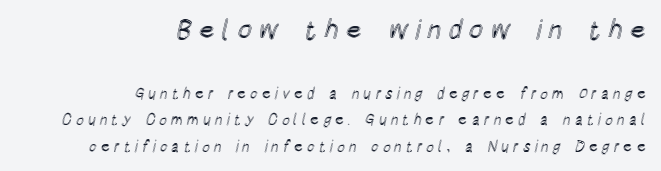
The area under the type is left untouched. The face used here appears at its bigger size in the upper chunk. Short and long lines alike share a common ending point at right. You could only call the tracking loose — the letters float apart.
